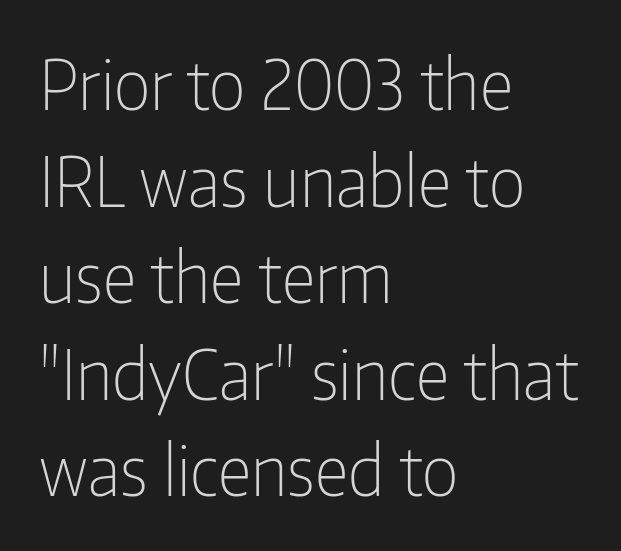
The image shows 68 px light, condensed sans-serif type, upright; set left-aligned, normal line spacing (1.42x), normal letter spacing, not underlined; low stroke contrast and a medium x-height.
